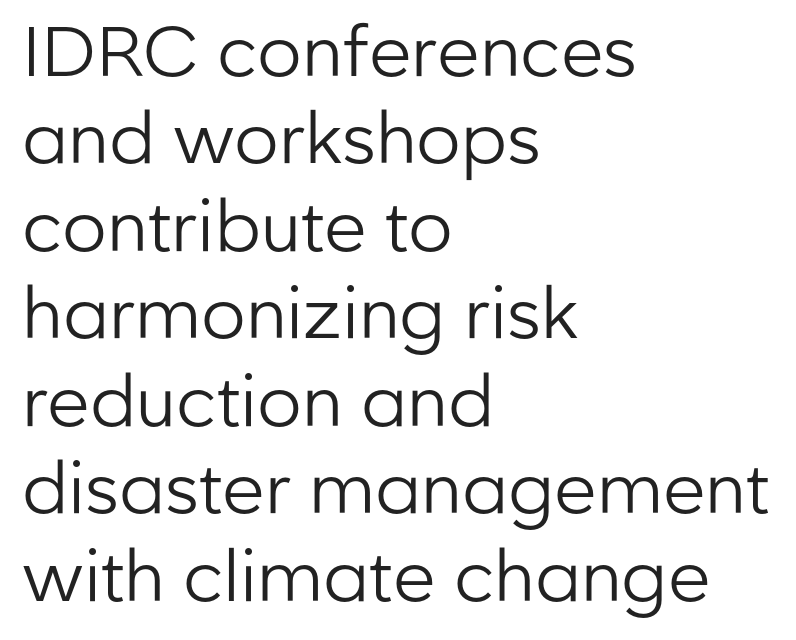
{"serif": "no", "italic": "no", "bold": "no", "weight": "regular", "width": "normal", "stroke_contrast": "low", "x_height": "medium", "monospaced": "no", "underline": "no", "align": "left", "line_spacing": "normal", "line_spacing_ratio": 1.25, "letter_spacing": "normal", "letter_spacing_em": 0.0, "glyph_px": 70}
